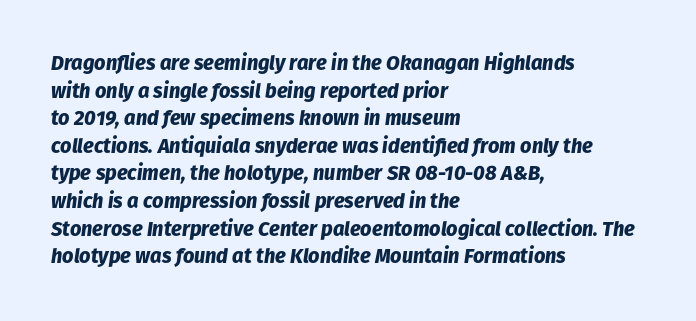
Does the leading feel generous? No, just average. You could call the tracking neutral — neither tight nor loose. The typography opts for an oblique posture over an upright one. Letters rest on an invisible, unmarked baseline.
